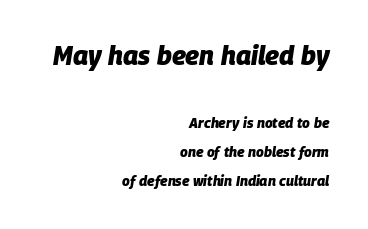
{"italic": "yes", "lean": "right", "slant_degrees": 9, "bold": "yes", "underline": "no", "align": "right", "line_spacing": "loose", "line_spacing_ratio": 2.07, "letter_spacing": "normal", "letter_spacing_em": 0.0, "larger_block": "first", "size_ratio": 1.86, "glyph_px": 26}
